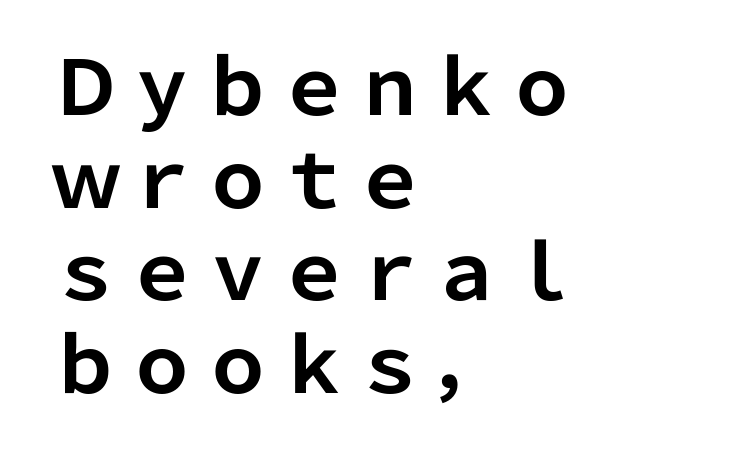
The type is set solid horizontally, with unmodified tracking. Which margin do the lines hug? The left one — the right edge is uneven. Varying glyph widths throughout — classic text-font behaviour. Summary of weight: heavy, a full bold.
